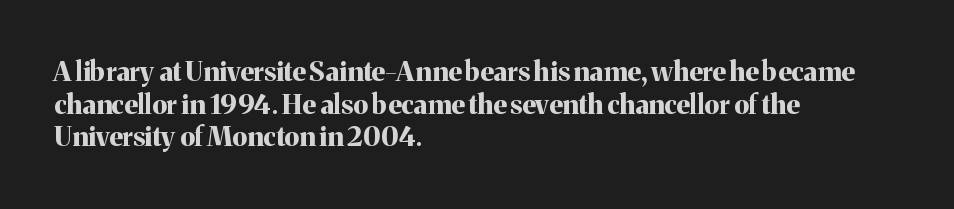
{"italic": "no", "bold": "yes", "underline": "no", "align": "left", "line_spacing_ratio": 1.21, "letter_spacing": "normal", "letter_spacing_em": 0.0, "glyph_px": 27}
